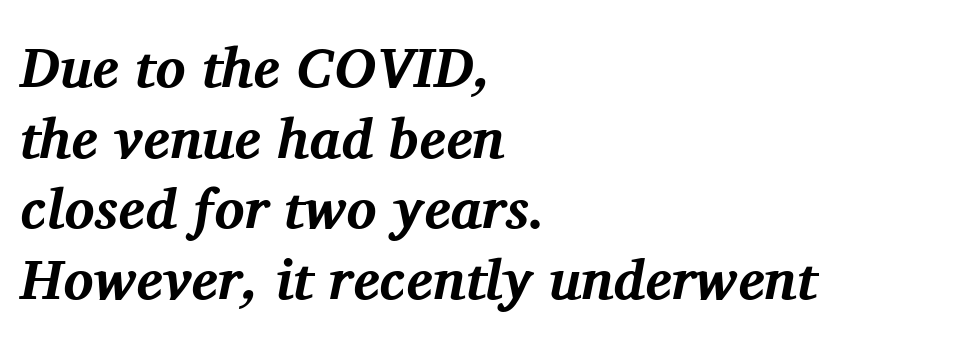
The image shows 56 px bold serif type, italic (leaning right); set left-aligned, normal line spacing (1.26x), normal letter spacing, not underlined; medium stroke contrast and a medium x-height.
